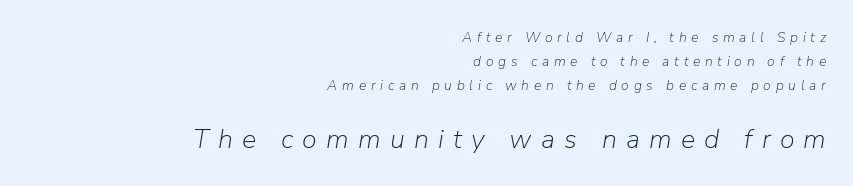
{"italic": "yes", "lean": "right", "slant_degrees": 9, "bold": "no", "underline": "no", "align": "right", "line_spacing_ratio": 1.71, "letter_spacing": "wide", "letter_spacing_em": 0.34, "larger_block": "second", "size_ratio": 1.93, "glyph_px": 27}
